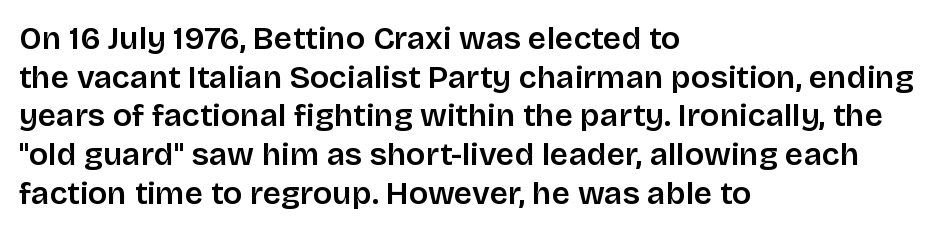
The designer went with a sans here, leaving each stem footless. The face used here is proportionally spaced, like ordinary book or web type. A roman cut, with each character standing at attention. The rendering anchors every line to the left-hand side. Is the letter spacing exaggerated? No — it looks like the ordinary default. Nobody drew a line under any word here.
